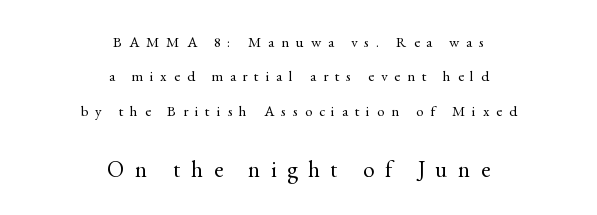
Teacher's note: observe the equal gaps on both sides — that is centered alignment. The rendering uses a large line-height, opening up the rows. Honestly, the letter spacing is so wide it's the main thing you notice. The area under the type is left untouched. This is not heavy type; no bold has been used.
